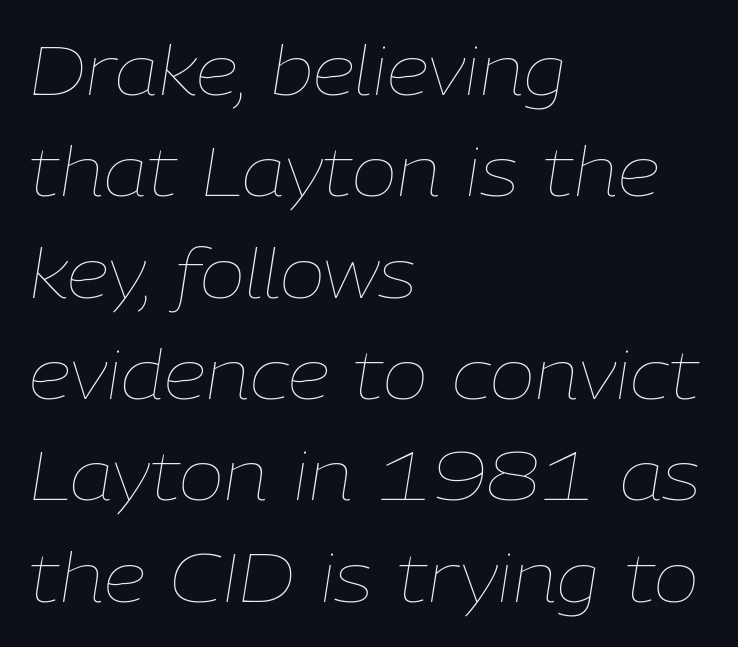
The image shows 68 px thin type, italic (leaning right); set left-aligned, normal line spacing (1.49x), normal letter spacing, not underlined; low stroke contrast and a medium x-height.
